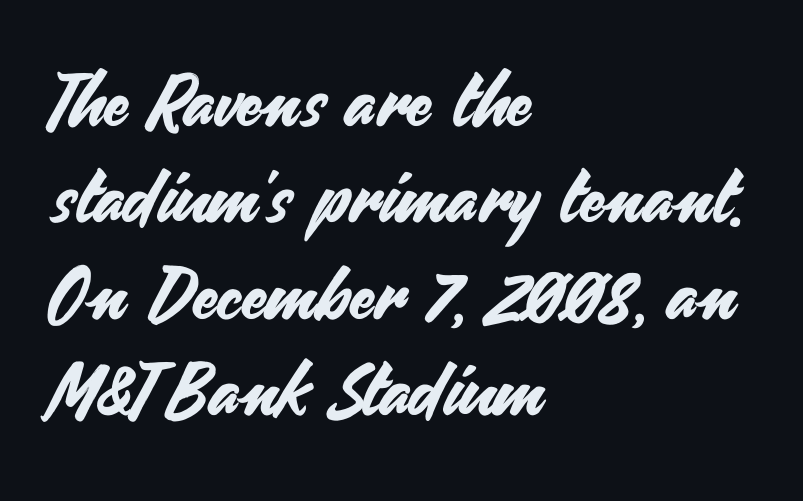
{"serif": "no", "width": "normal", "stroke_contrast": "medium", "x_height": "small", "monospaced": "no", "underline": "no", "align": "left", "line_spacing": "normal", "line_spacing_ratio": 1.32, "letter_spacing": "normal", "letter_spacing_em": 0.0, "glyph_px": 73}
